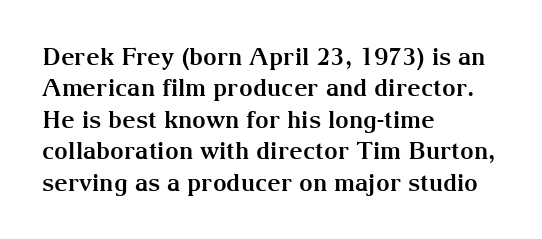
{"italic": "no", "bold": "yes", "underline": "no", "align": "left", "line_spacing": "normal", "line_spacing_ratio": 1.31, "letter_spacing": "normal", "letter_spacing_em": 0.0, "glyph_px": 24}
